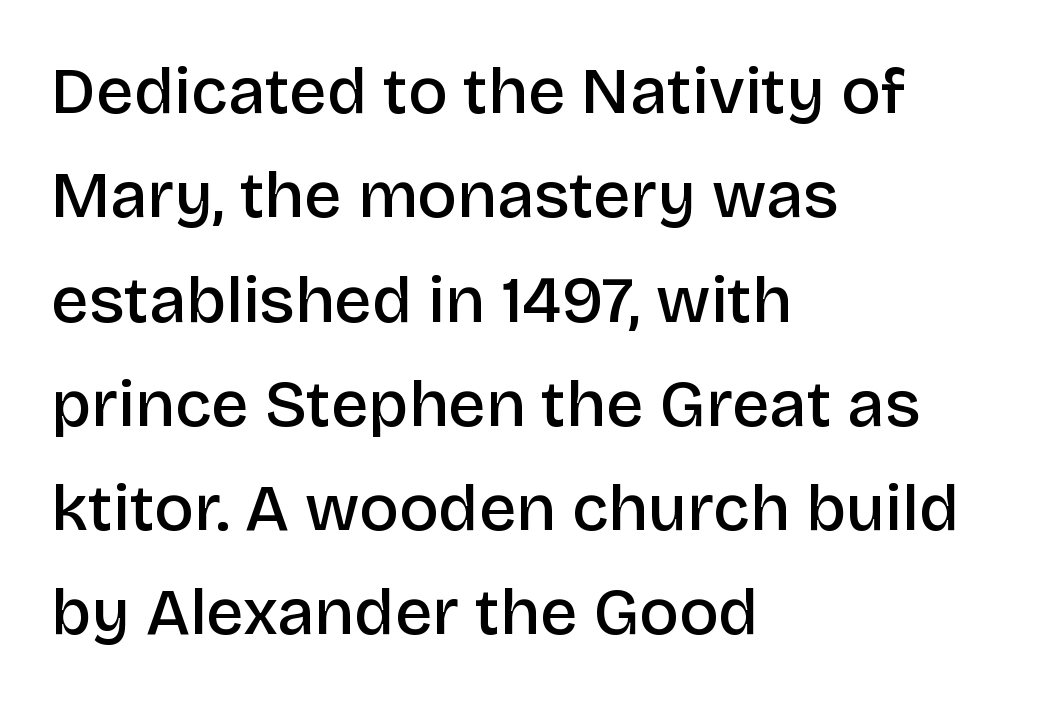
The image shows 66 px semibold sans-serif type, upright; set left-aligned, normal line spacing (1.58x), normal letter spacing, not underlined; low stroke contrast and a large x-height.
